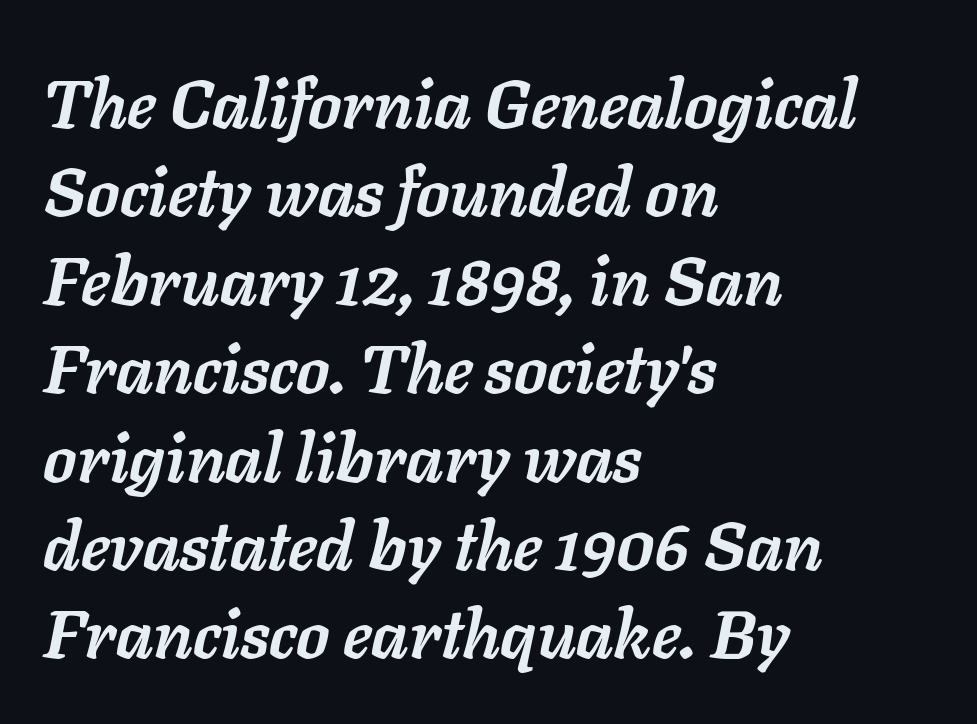
The rendering applies a slant to the glyphs. If you drew a ruler down the left edge, every line would touch it. Every letter is thick-stroked: bold, no question. Just letters on the line, the space beneath them empty.
